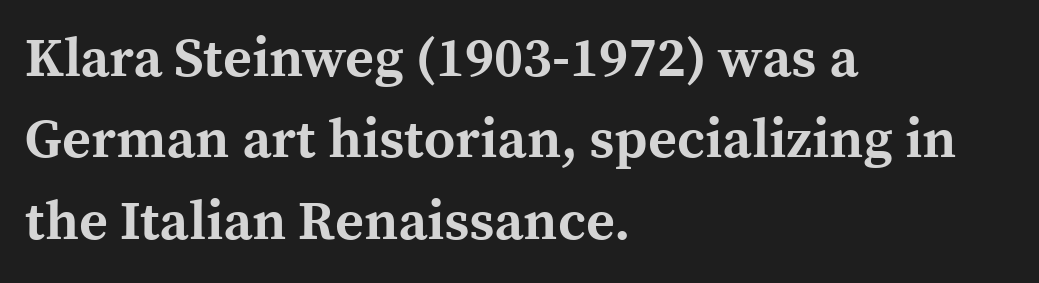
Does extra space separate the letters? No, they use regular spacing. Is this a fixed-width face? No — the glyphs have proportional, varying widths. Evenly set lines give the paragraph a standard silhouette. Each letter's strokes conclude with small projecting serifs. This sample is left-justified, so line endings fall wherever the words run out.
